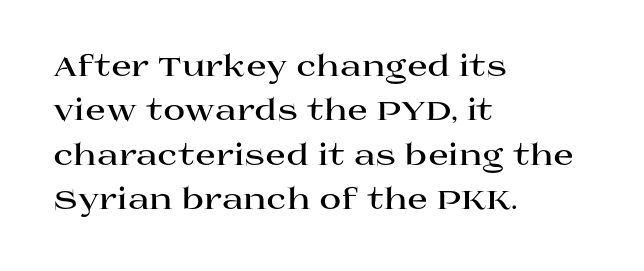
A bare baseline throughout the passage. Line starts are locked; line ends wander. The face used here is seriffed, in the tradition of book romans. The letters advance in unequal steps, a hallmark of proportional type.
